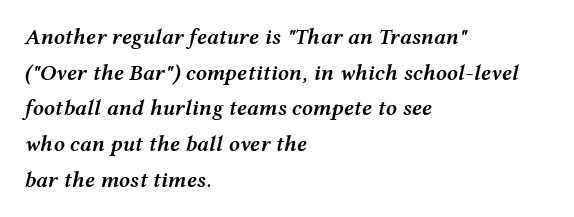
Q: Is the text bold? A: Semi-bold.
Q: Is the text italic (slanted)? A: Yes, it leans right by about 12 degrees.
Q: Is the text underlined? A: No.
Q: How is the paragraph aligned? A: Left-aligned.
Q: Is the spacing between letters normal or unusually wide? A: Normal.
Q: Is the spacing between lines tight, normal or loose? A: Normal.
